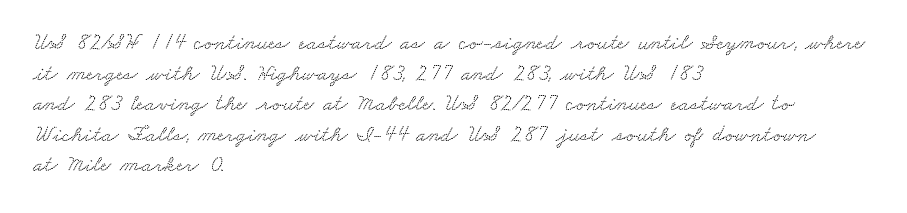
Just letters on the line, the space beneath them empty. Horizontal bands of white between lines are of average thickness. The paragraph shown leans on its left margin. The gaps between neighbouring characters are ordinary and unremarkable.
